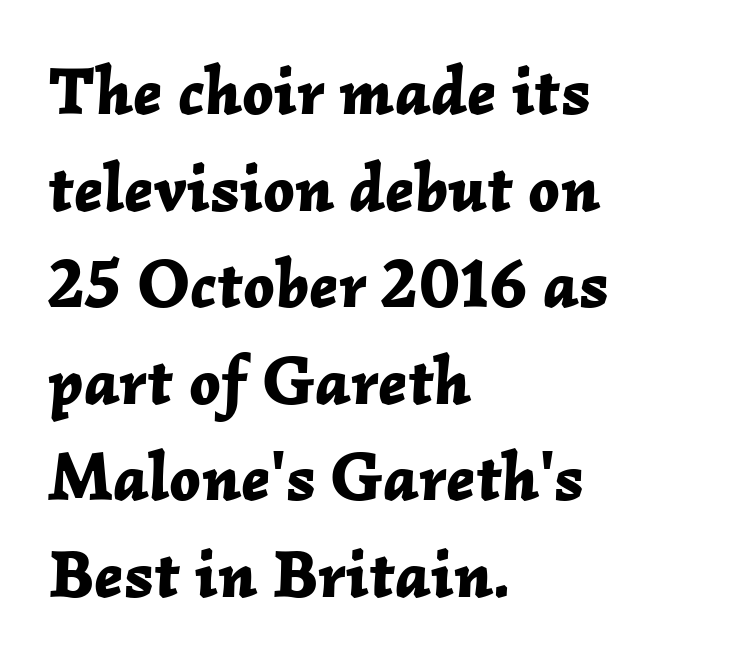
Does the lettering tilt? It does — this is italic. Standard letterfit; no display-style spreading of the glyphs. Character widths vary here, with narrow letters taking less room than wide ones. Glance below the letters and you will spot only blank space. Compared with typical paragraphs, the rows here are spaced about the same.
